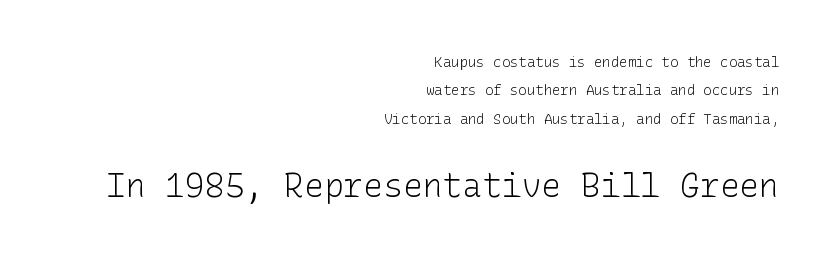
Q: Is the text bold? A: No.
Q: Is the text italic (slanted)? A: No, it is upright.
Q: Is the typeface a serif or a sans-serif typeface? A: Sans-serif.
Q: Is the text underlined? A: No.
Q: How is the paragraph aligned? A: Right-aligned.
Q: Is the spacing between letters normal or unusually wide? A: Normal.
Q: Is the spacing between lines tight, normal or loose? A: Loose.
Q: Which block of text is set in a larger size, the first (top) or the second (bottom)? A: The second (bottom) one.
Q: Width (condensed, normal, or wide)? A: Normal.
Q: Stroke contrast? A: Low.
Q: x-height? A: Medium.
